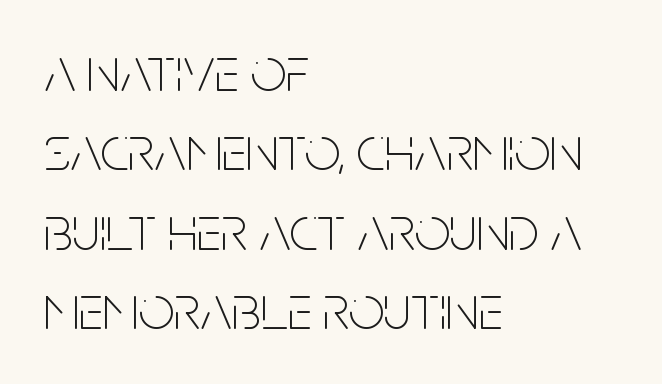
Proportional: the letters do not fall into vertical columns. The face used here is a sans, in the tradition of grotesques and geometrics. Italic? Not at all — the glyphs are vertical. Words appear dense and cohesive because spacing is normal. Heft: none added — not bold.
